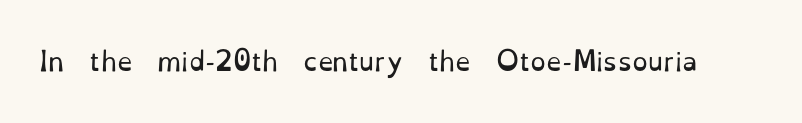
Q: Is the text bold? A: No.
Q: Is the text italic (slanted)? A: No, it is upright.
Q: Is the text underlined? A: No.
Q: Is the spacing between letters normal or unusually wide? A: Normal.
